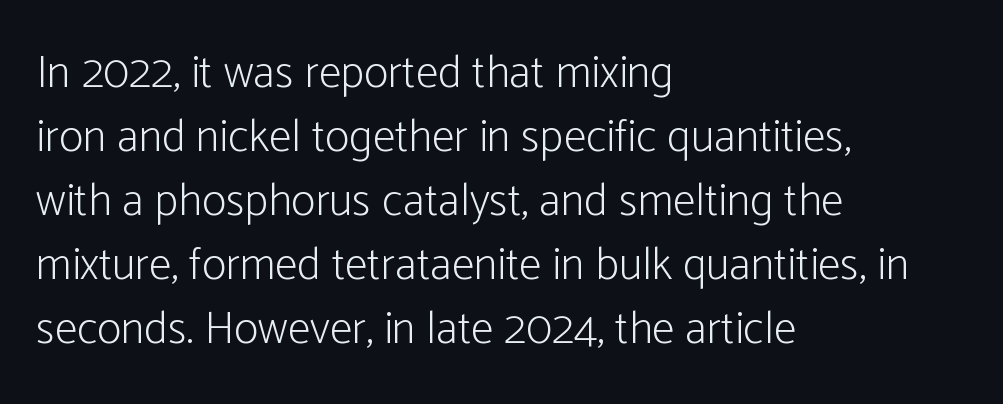
Stroke terminals: plain, sans-serif. The ragged edge is on the right, which tells us the setting is flush left. Note the varied advance widths — an 'i' is clearly narrower than an 'm'. Inter-character spacing is left at the font's built-in metrics.
